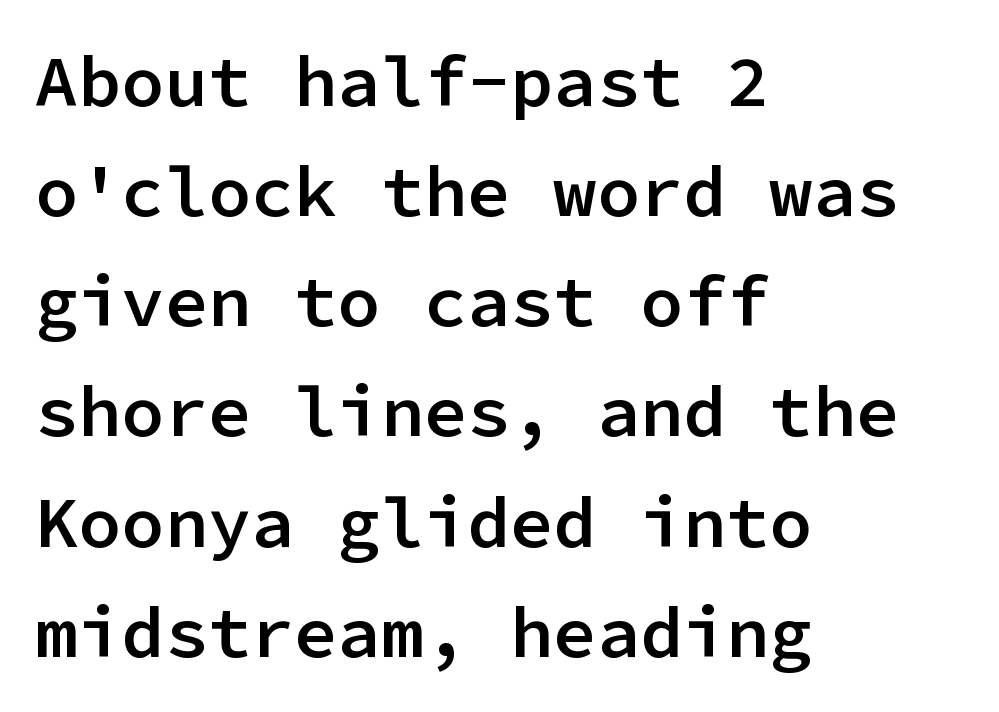
Quick note: interline space is typical. When letters stand straight like this, we call the style roman or upright. Unlike a traditional serif, this face leaves its strokes unadorned. Here the designer chose a console-style face with uniform glyph widths.
